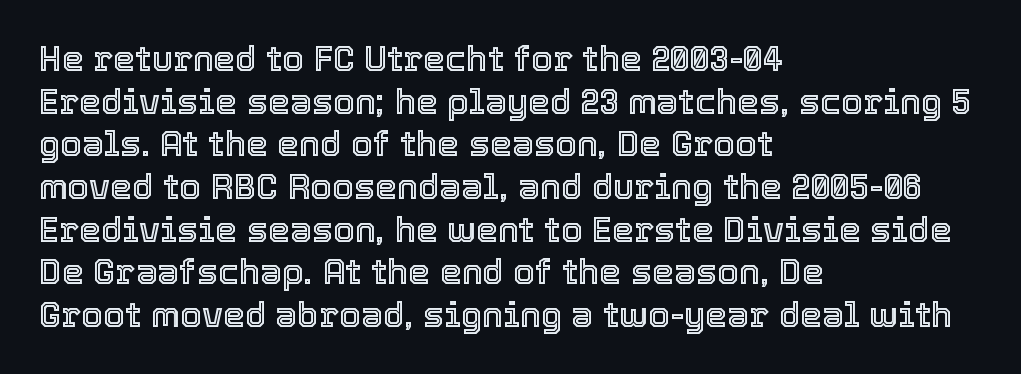
Each line starts at the same left margin while the right side varies. The baseline area is clear. Spacing verdict: proportional, widths tailored to each character. These lines keep a tight, regular rhythm from letter to letter. It's the straight-up-and-down kind of type.
